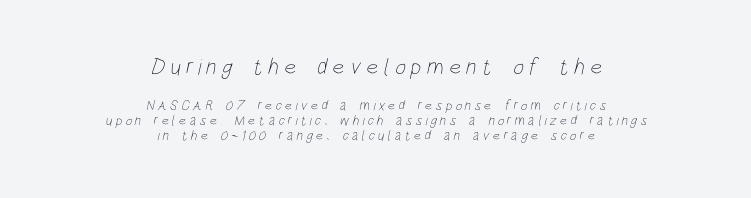
Nobody drew a line under any word here. One-word summary of the alignment: center. Tightly led — the rows are bunched. Words appear elongated and porous because spacing is wide. The first block has been scaled up relative to the second.
